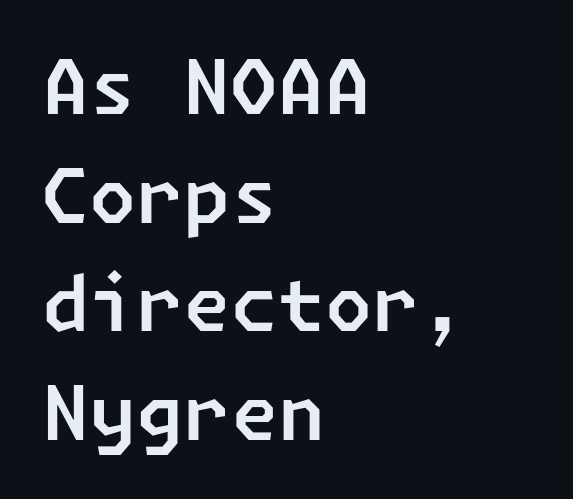
The image shows 76 px sans-serif type; set left-aligned, normal line spacing (1.43x), normal letter spacing, not underlined; low stroke contrast and a medium x-height.
